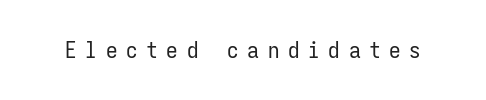
Q: Is the text bold? A: No.
Q: Is the text italic (slanted)? A: No, it is upright.
Q: Is the text underlined? A: No.
Q: Is the spacing between letters normal or unusually wide? A: Unusually wide.
